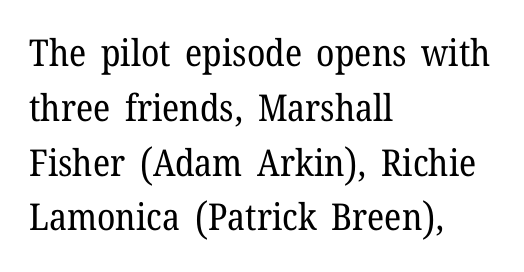
The image shows 37 px regular-weight serif type, upright; set left-aligned, normal line spacing (1.48x), normal letter spacing, not underlined; low stroke contrast and a medium x-height.
